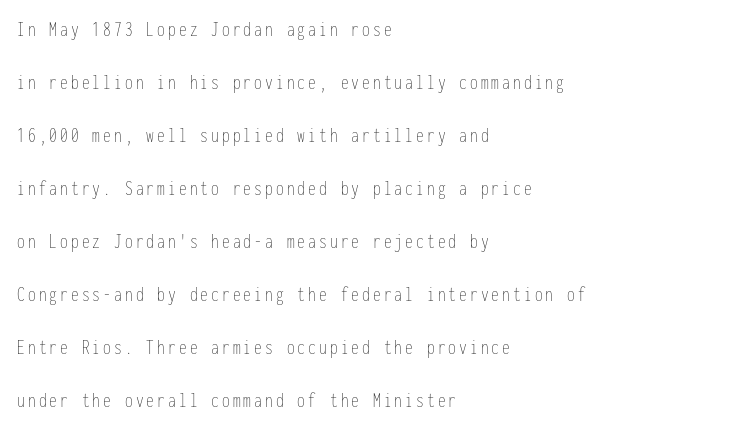
The image shows 22 px text type, upright; set left-aligned, loose line spacing (2.41x), not underlined.
